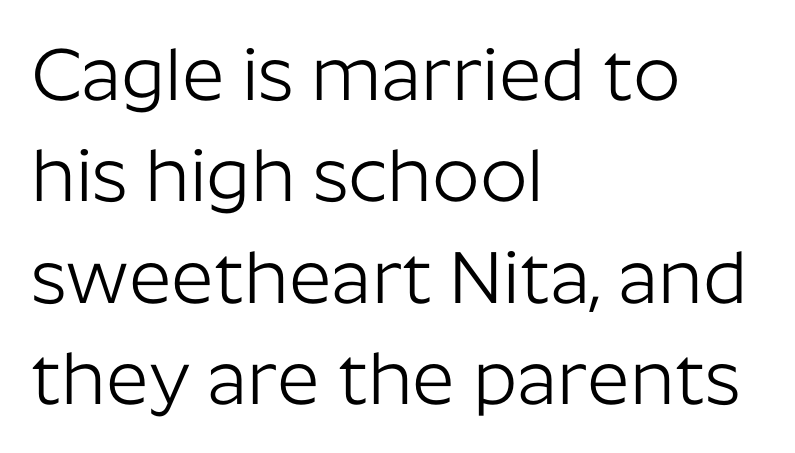
Q: Is the text bold? A: No.
Q: Is the text italic (slanted)? A: No, it is upright.
Q: Is the typeface a serif or a sans-serif typeface? A: Sans-serif.
Q: Is the text underlined? A: No.
Q: How is the paragraph aligned? A: Left-aligned.
Q: Is the spacing between letters normal or unusually wide? A: Normal.
Q: Is the spacing between lines tight, normal or loose? A: Normal.
Q: Width (condensed, normal, or wide)? A: Normal.
Q: Stroke contrast? A: Low.
Q: x-height? A: Medium.
Q: Monospaced? A: No.
